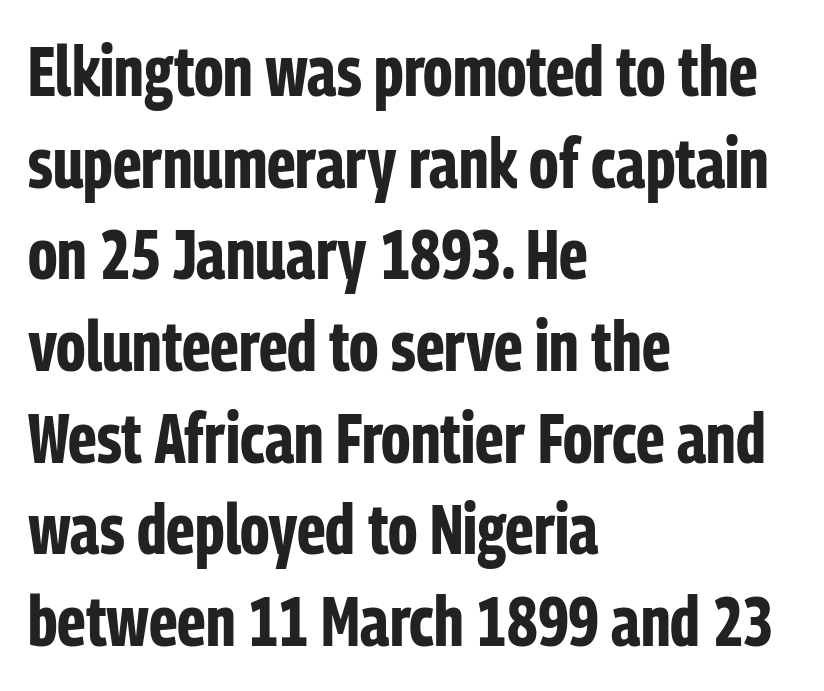
Q: Is the text bold? A: Yes.
Q: Is the text italic (slanted)? A: No, it is upright.
Q: Is the typeface a serif or a sans-serif typeface? A: Sans-serif.
Q: Is the text underlined? A: No.
Q: How is the paragraph aligned? A: Left-aligned.
Q: Is the spacing between letters normal or unusually wide? A: Normal.
Q: Is the spacing between lines tight, normal or loose? A: Normal.
Q: Width (condensed, normal, or wide)? A: Condensed.
Q: Stroke contrast? A: Low.
Q: x-height? A: Medium.
Q: Monospaced? A: No.
